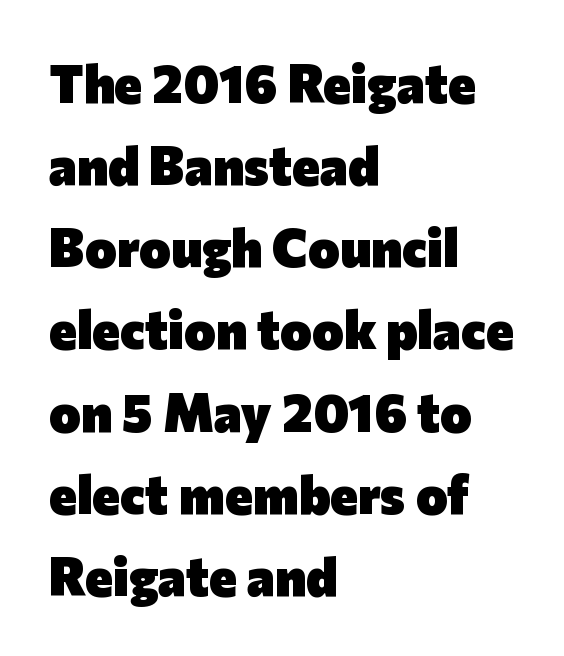
{"serif": "no", "italic": "no", "bold": "yes", "weight": "heavy", "width": "normal", "stroke_contrast": "low", "x_height": "medium", "monospaced": "no", "underline": "no", "align": "left", "line_spacing": "normal", "line_spacing_ratio": 1.55, "letter_spacing": "normal", "letter_spacing_em": 0.0, "glyph_px": 53}
